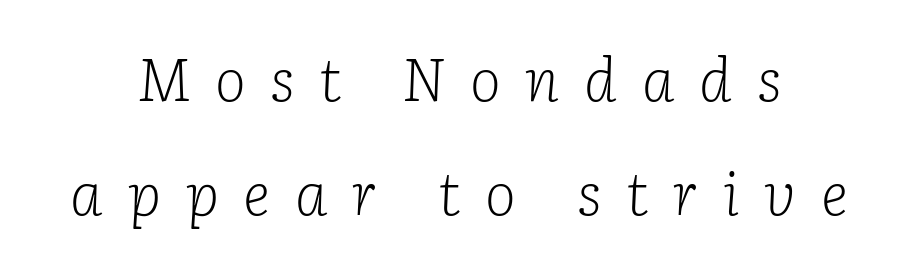
The image shows 59 px light serif type, italic (leaning right); set loose line spacing (1.94x), unusually wide letter spacing (+0.42 em), not underlined; low stroke contrast and a medium x-height.
